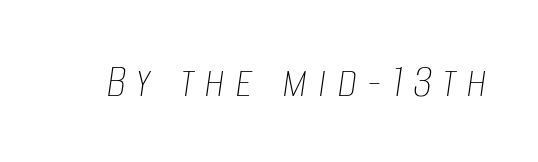
{"italic": "yes", "lean": "right", "slant_degrees": 8, "bold": "no", "weight": "thin", "width": "condensed", "stroke_contrast": "low", "x_height": "large", "monospaced": "no", "underline": "no", "letter_spacing": "wide", "letter_spacing_em": 0.2, "glyph_px": 50}
